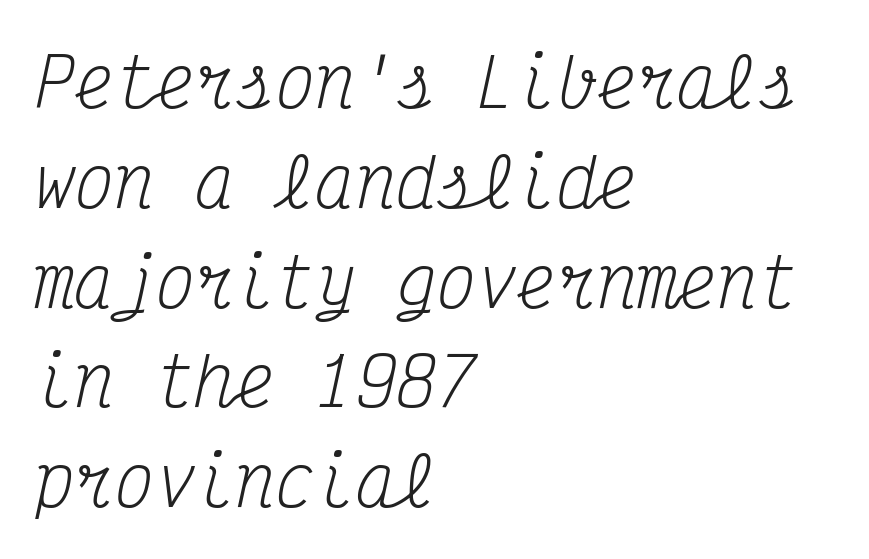
{"serif": "yes", "italic": "yes", "lean": "right", "slant_degrees": 12, "bold": "no", "weight": "regular", "width": "condensed", "stroke_contrast": "medium", "x_height": "medium", "monospaced": "yes", "underline": "no", "align": "left", "line_spacing": "normal", "line_spacing_ratio": 1.49, "letter_spacing": "normal", "letter_spacing_em": 0.0, "glyph_px": 67}
